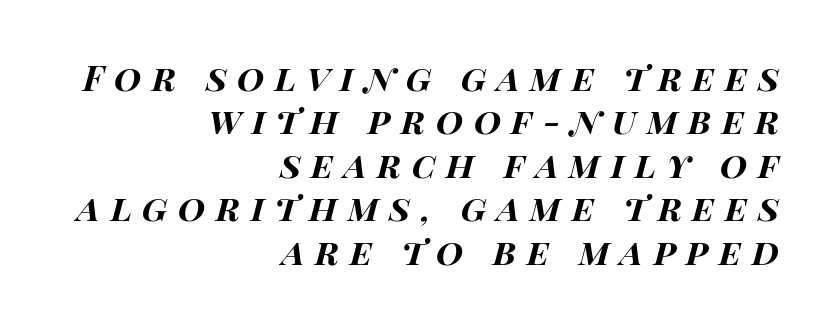
Words float on clear page, feet unadorned. A flush-right, rag-left setting is used for this passage. Heavy, bold letterforms. Words appear elongated and porous because spacing is wide.
